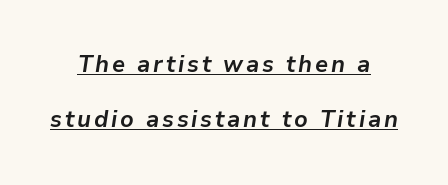
{"italic": "yes", "lean": "right", "slant_degrees": 9, "bold": "yes", "underline": "yes", "line_spacing": "loose", "line_spacing_ratio": 2.41, "glyph_px": 23}
